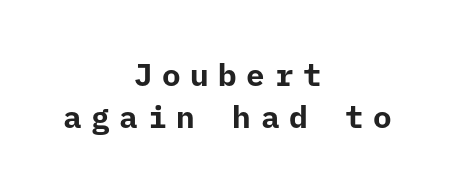
Whoever set this chose a conventional vertical rhythm. Line starts and ends both wander, symmetrically. Monospaced: the letters line up in strict vertical columns. Nothing sits at the stroke ends, so this counts as sans-serif.
